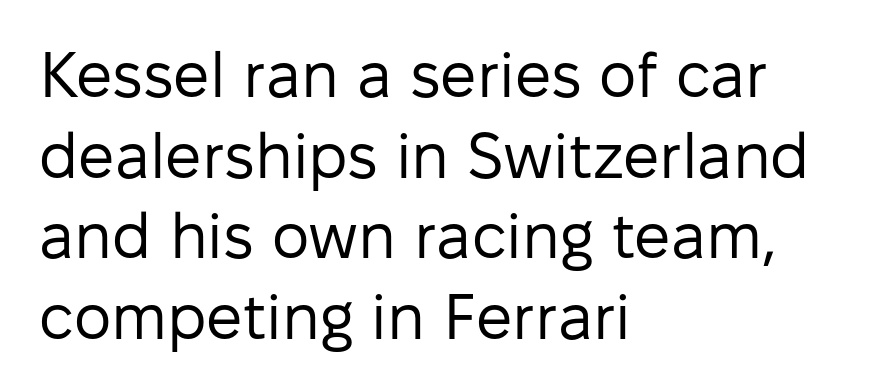
The image shows 64 px regular-weight sans-serif type, upright; set left-aligned, normal line spacing (1.26x), normal letter spacing, not underlined; low stroke contrast and a medium x-height.
